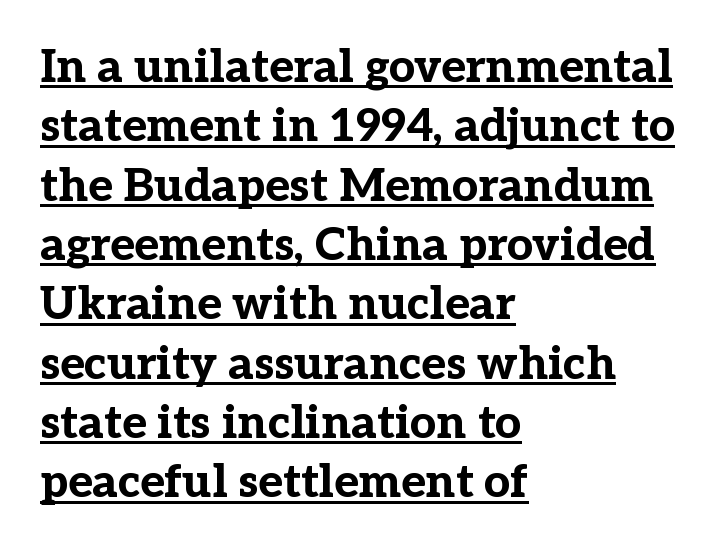
The image shows 46 px bold serif type, upright; set left-aligned, normal line spacing (1.29x), normal letter spacing, underlined; low stroke contrast and a medium x-height.
